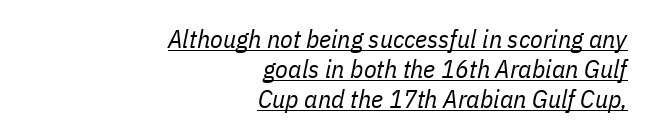
The image shows 26 px text type, italic (leaning right); set right-aligned, line spacing 1.16x, normal letter spacing, underlined.
